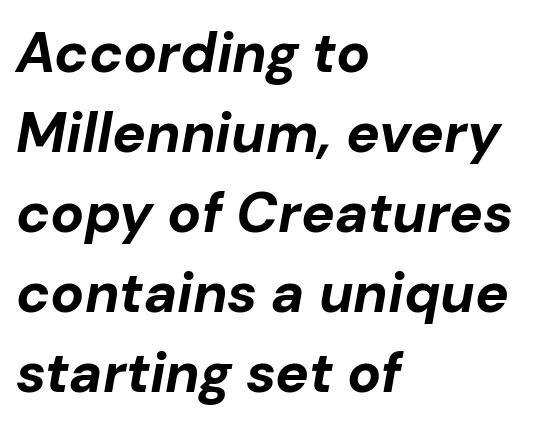
Lines of text with bare space underneath. The line texture is even and compact thanks to regular tracking. These lines were composed using italics. Line spacing here is normal.
